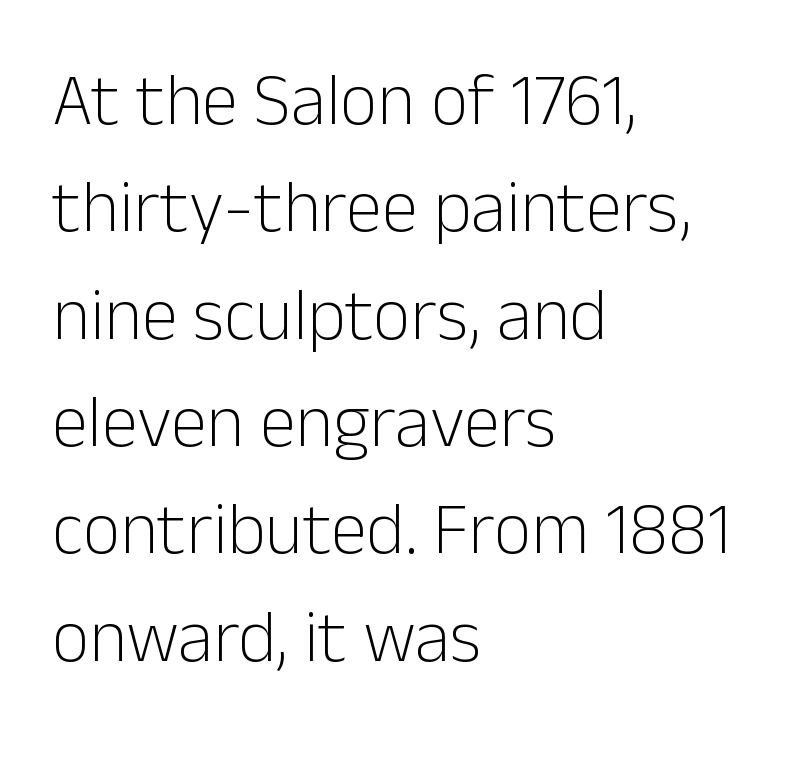
Nope, not italic — everything's standing straight. Do the characters align in a grid? No, the font is proportional. Inter-character spacing is left at the font's built-in metrics. The block of text has a typical density, with ordinary space between rows. The specimen omits any rule beneath the text block's lines.
